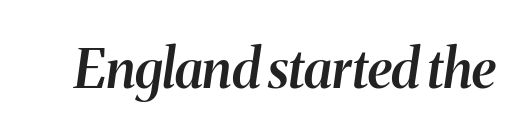
{"italic": "yes", "lean": "right", "slant_degrees": 8, "bold": "semi", "weight": "semibold", "width": "normal", "stroke_contrast": "medium", "x_height": "medium", "monospaced": "no", "underline": "no", "letter_spacing": "normal", "letter_spacing_em": 0.0, "glyph_px": 53}
